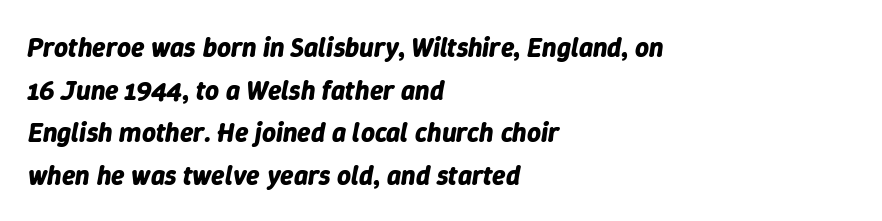
The image shows 27 px bold type, italic (leaning right); set left-aligned, normal line spacing (1.58x), normal letter spacing, not underlined.
